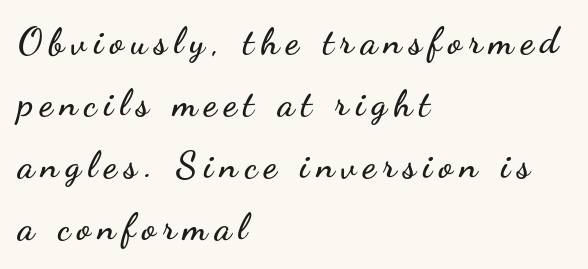
Line beginnings align vertically; line endings do not. The baseline area is clear. Note the varied advance widths — an 'i' is clearly narrower than an 'm'. Normally led — the rows are evenly, conventionally spaced.
